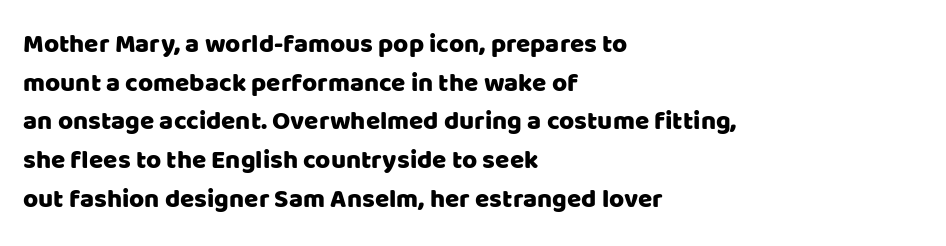
Q: Is the text italic (slanted)? A: No, it is upright.
Q: Is the text underlined? A: No.
Q: How is the paragraph aligned? A: Left-aligned.
Q: Is the spacing between letters normal or unusually wide? A: Normal.
Q: Is the spacing between lines tight, normal or loose? A: Normal.
